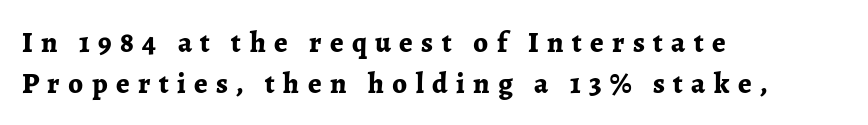
Q: Is the text bold? A: Yes.
Q: Is the text italic (slanted)? A: No, it is upright.
Q: Is the typeface a serif or a sans-serif typeface? A: Serif.
Q: Is the text underlined? A: No.
Q: How is the paragraph aligned? A: Left-aligned.
Q: Is the spacing between letters normal or unusually wide? A: Unusually wide.
Q: Is the spacing between lines tight, normal or loose? A: Normal.
Q: Width (condensed, normal, or wide)? A: Normal.
Q: Stroke contrast? A: Low.
Q: x-height? A: Medium.
Q: Monospaced? A: No.
